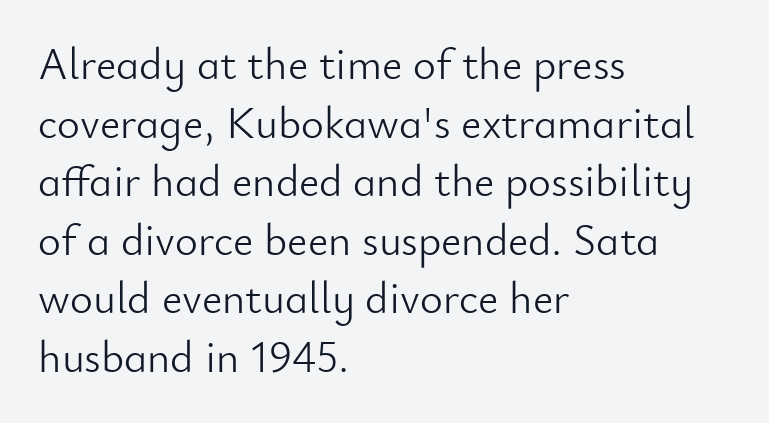
Q: Is the text bold? A: No.
Q: Is the text italic (slanted)? A: No, it is upright.
Q: Is the typeface a serif or a sans-serif typeface? A: Sans-serif.
Q: Is the text underlined? A: No.
Q: How is the paragraph aligned? A: Left-aligned.
Q: Is the spacing between letters normal or unusually wide? A: Normal.
Q: Is the spacing between lines tight, normal or loose? A: Normal.
Q: Width (condensed, normal, or wide)? A: Normal.
Q: Stroke contrast? A: Low.
Q: x-height? A: Small.
Q: Monospaced? A: No.
